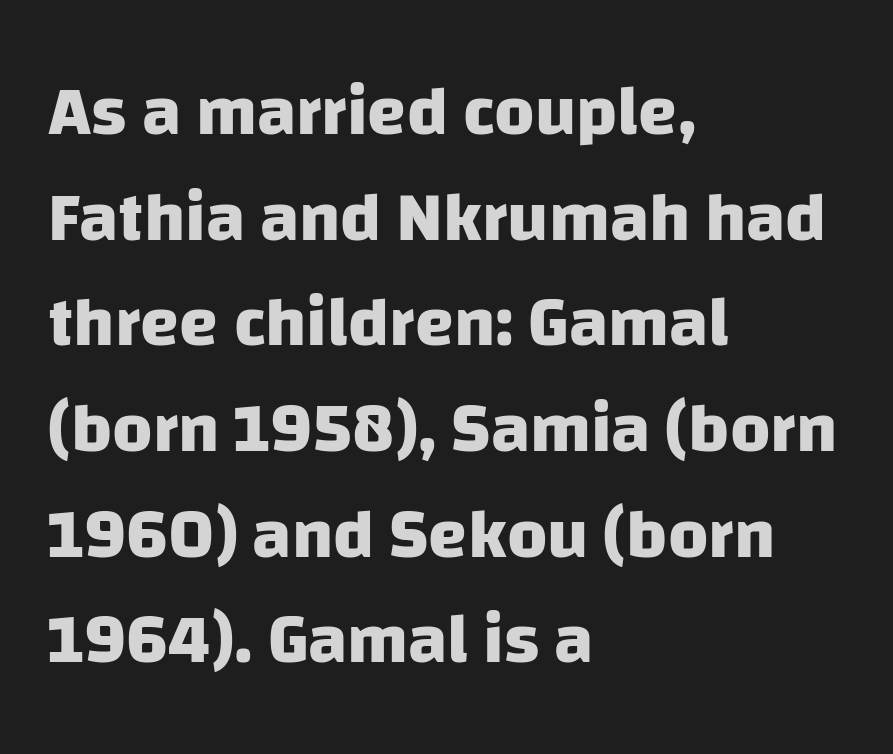
The image shows 70 px heavy sans-serif type; set left-aligned, normal line spacing (1.51x), normal letter spacing, not underlined; low stroke contrast and a large x-height.
